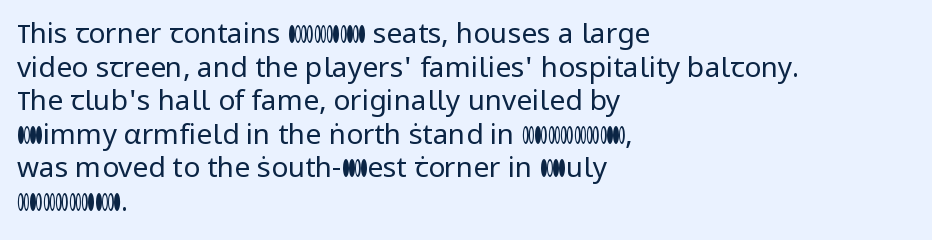
Each stroke keeps to a modest, everyday thickness or less. Plain, unruled lines of type. Which margin do the lines hug? The left one — the right edge is uneven. The letters advance in unequal steps, a hallmark of proportional type. Are there feet on the stems? There aren't — it's a sans. Standard letterfit; no display-style spreading of the glyphs.
